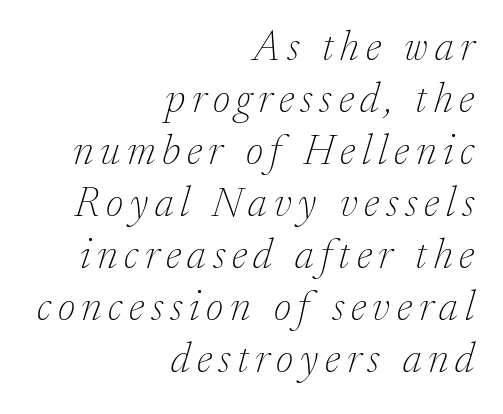
{"serif": "yes", "italic": "yes", "lean": "right", "slant_degrees": 17, "bold": "no", "weight": "thin", "width": "normal", "stroke_contrast": "low", "x_height": "medium", "monospaced": "no", "underline": "no", "align": "right", "line_spacing_ratio": 1.24, "glyph_px": 42}
